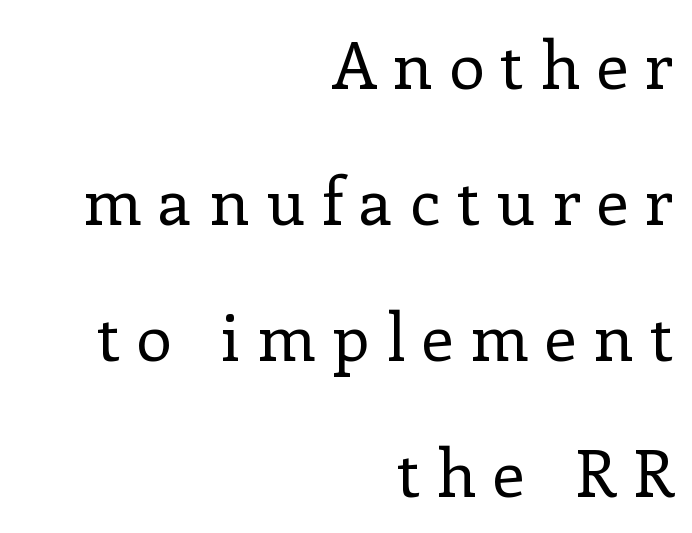
The image shows 65 px regular-weight serif type, upright; set right-aligned, loose line spacing (2.09x), unusually wide letter spacing (+0.25 em), not underlined; low stroke contrast and a medium x-height.
